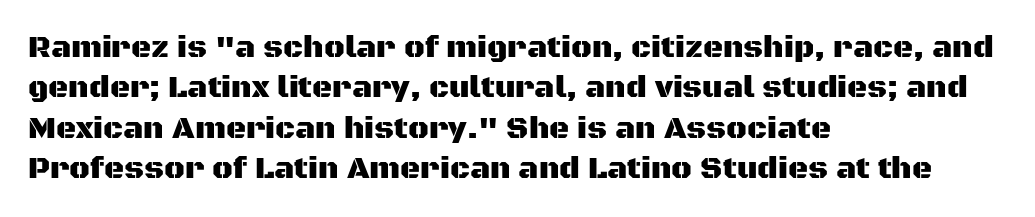
The image shows 31 px sans-serif type, upright; set left-aligned, normal line spacing (1.3x), normal letter spacing, not underlined; medium stroke contrast and a large x-height.
